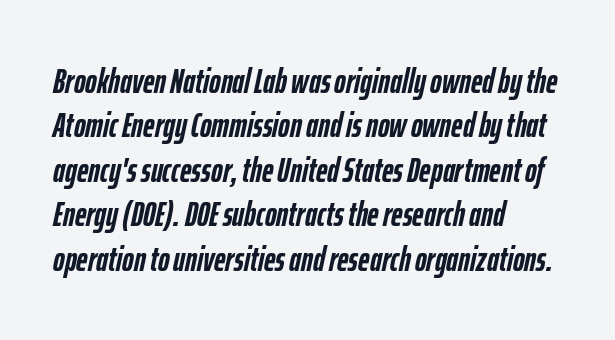
Q: Is the text bold? A: Yes.
Q: Is the text italic (slanted)? A: Yes, it leans right by about 12 degrees.
Q: Is the text underlined? A: No.
Q: How is the paragraph aligned? A: Left-aligned.
Q: Is the spacing between letters normal or unusually wide? A: Normal.
Q: Is the spacing between lines tight, normal or loose? A: Normal.
Q: Width (condensed, normal, or wide)? A: Condensed.
Q: Stroke contrast? A: Low.
Q: x-height? A: Medium.
Q: Monospaced? A: No.
